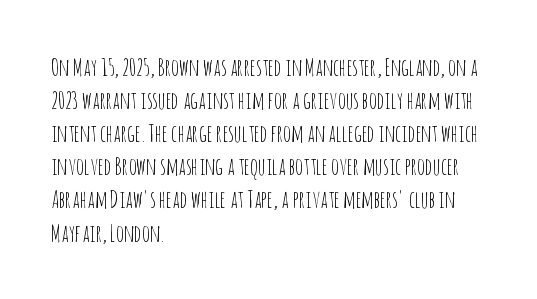
The image shows 24 px text type, upright; set left-aligned, normal line spacing (1.38x), normal letter spacing, not underlined.
